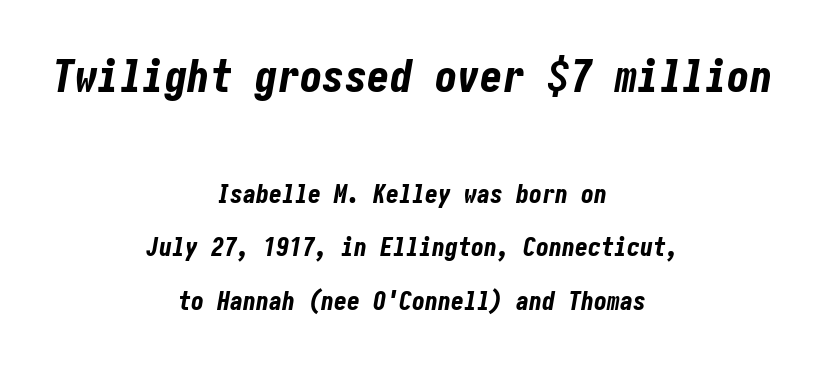
Q: Is the text bold? A: Yes.
Q: Is the text italic (slanted)? A: Yes, it leans right by about 10 degrees.
Q: Is the text underlined? A: No.
Q: How is the paragraph aligned? A: Centered.
Q: Is the spacing between letters normal or unusually wide? A: Normal.
Q: Is the spacing between lines tight, normal or loose? A: Loose.
Q: Which block of text is set in a larger size, the first (top) or the second (bottom)? A: The first (top) one.
Q: Width (condensed, normal, or wide)? A: Condensed.
Q: Stroke contrast? A: Low.
Q: x-height? A: Medium.
